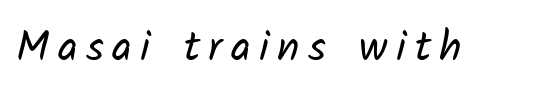
The line texture is sparse and dotted thanks to wide tracking. This sample has the flowing, uneven cadence of proportional lettering. On a weight scale, this lands at 450 or below. Check under the words: just untouched page.
